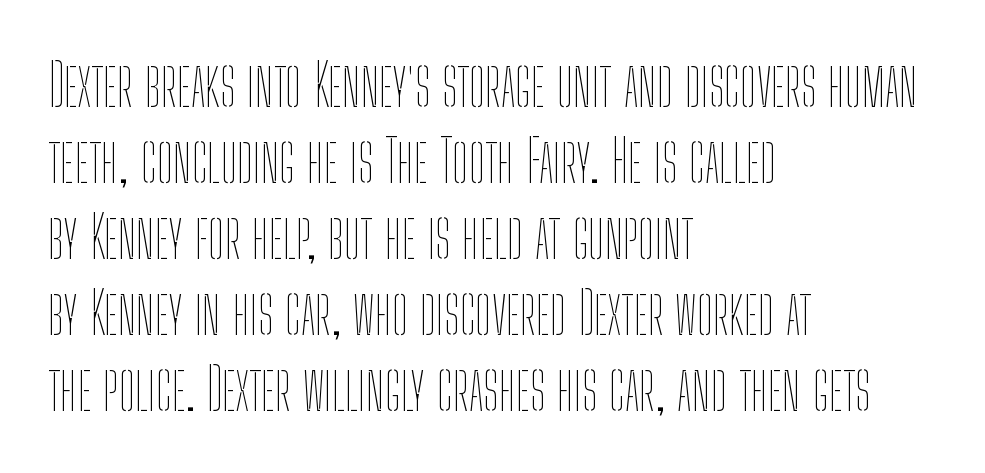
These lines are rendered in a variable-pitch font. Look at the tracking — it's just the regular setting, nothing added. Line spacing here is normal. The text block is weighted toward the left margin, trailing off unevenly rightward.
